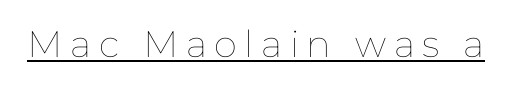
{"italic": "no", "bold": "no", "weight": "thin", "width": "normal", "stroke_contrast": "low", "x_height": "medium", "monospaced": "no", "underline": "yes", "letter_spacing": "wide", "letter_spacing_em": 0.2, "glyph_px": 37}
